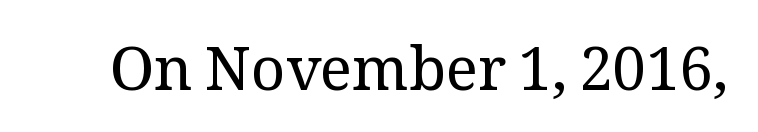
Just letters on the line, the space beneath them empty. You can tell from the footed stems that serif type was used. Each letter keeps its own natural width here, so spacing adapts to shape. In terms of letterspacing, this is plain default setting. The type sits square on the baseline with zero lean.
